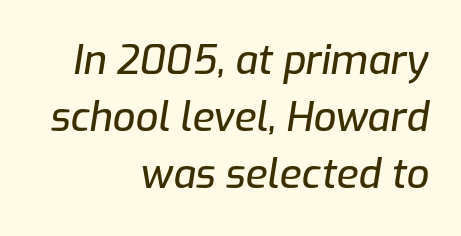
The image shows 40 px text type, italic (leaning right); set right-aligned, normal line spacing (1.43x), normal letter spacing, not underlined; low stroke contrast and a medium x-height.
